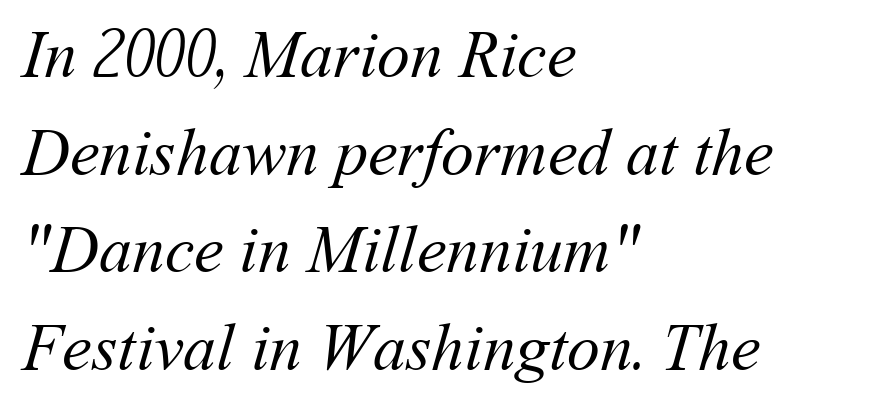
Q: Is the text bold? A: No.
Q: Is the text underlined? A: No.
Q: How is the paragraph aligned? A: Left-aligned.
Q: Is the spacing between letters normal or unusually wide? A: Normal.
Q: Is the spacing between lines tight, normal or loose? A: Normal.
Q: Width (condensed, normal, or wide)? A: Normal.
Q: Stroke contrast? A: Medium.
Q: x-height? A: Medium.
Q: Monospaced? A: No.
